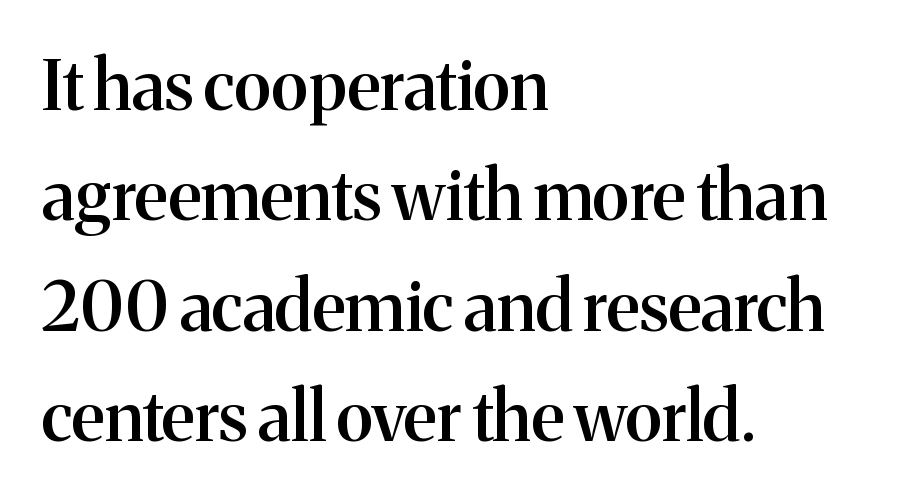
The image shows 69 px semibold serif type, upright; set left-aligned, normal line spacing (1.6x), normal letter spacing, not underlined; medium stroke contrast and a medium x-height.
